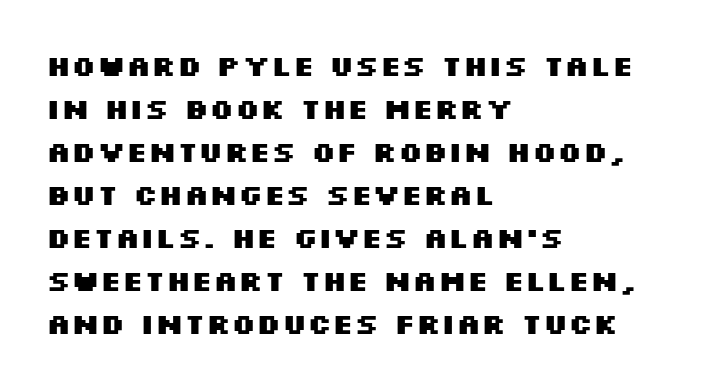
One-word summary of the alignment: left. These words are printed bold, with thick strokes throughout. Nothing sits at the stroke ends, so this counts as sans-serif. This is roman type, the default non-slanted kind. Nobody touched the tracking dial on this one.
